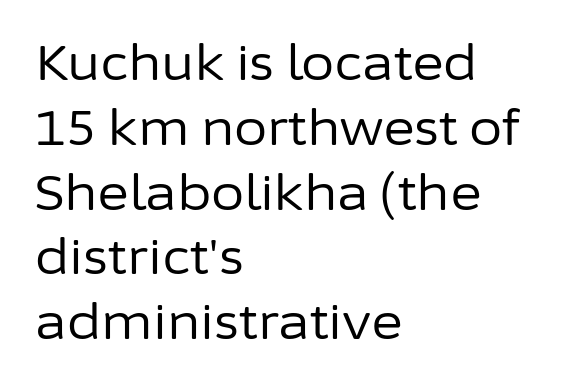
The axis of the letterforms is exactly vertical. Regarding serifs, this sample does without them. Quick note: underline off. One glance says typical: line gaps are just what's usual.
